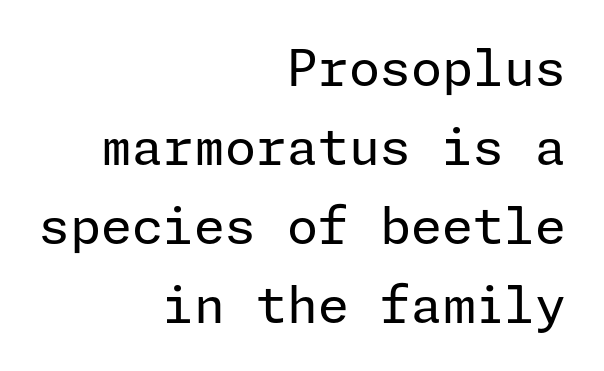
{"serif": "no", "italic": "no", "bold": "no", "weight": "regular", "width": "normal", "stroke_contrast": "low", "x_height": "medium", "underline": "no", "align": "right", "line_spacing": "normal", "line_spacing_ratio": 1.58, "letter_spacing": "normal", "letter_spacing_em": 0.0, "glyph_px": 50}
